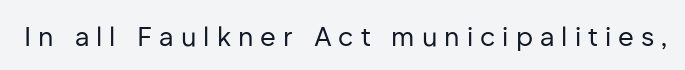
The weight would be labelled regular, book, light, or lighter still. No italicization has been applied; the sample stays upright. A bare baseline throughout the passage. Substantial extra tracking has been applied to these lines.
